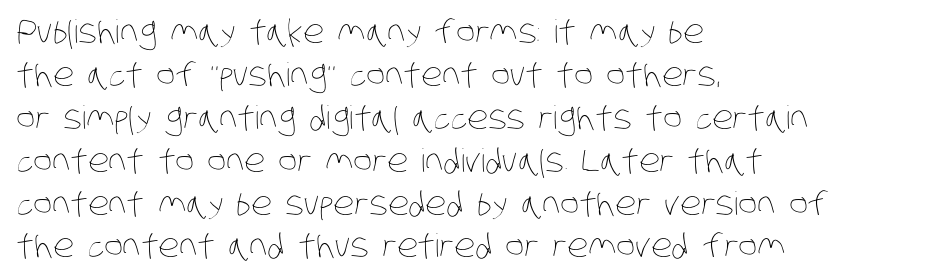
{"bold": "no", "weight": "thin", "width": "condensed", "stroke_contrast": "low", "x_height": "large", "monospaced": "no", "underline": "no", "align": "left", "line_spacing": "normal", "line_spacing_ratio": 1.34, "letter_spacing": "normal", "letter_spacing_em": 0.0, "glyph_px": 32}
